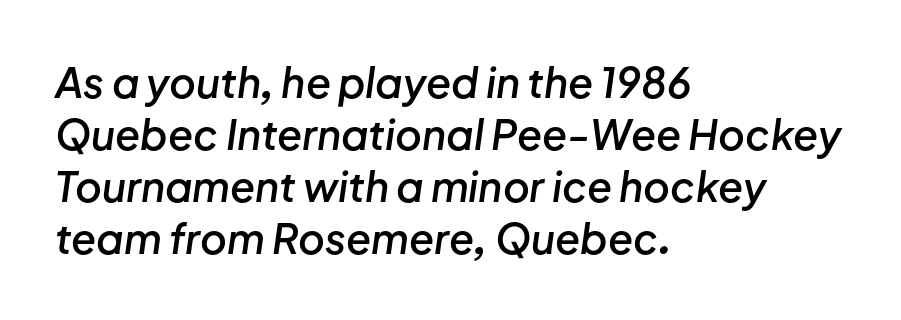
The image shows 41 px semibold type, italic (leaning right); set left-aligned, normal line spacing (1.27x), normal letter spacing, not underlined; low stroke contrast and a medium x-height.
